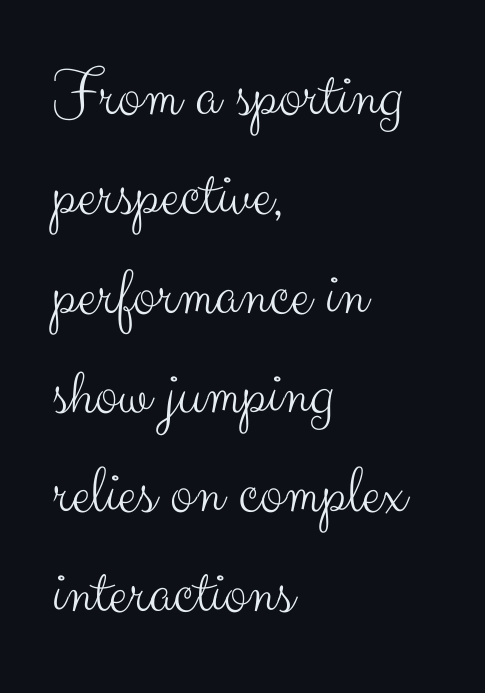
{"serif": "no", "bold": "no", "weight": "light", "width": "normal", "stroke_contrast": "medium", "x_height": "small", "monospaced": "no", "underline": "no", "align": "left", "line_spacing": "normal", "line_spacing_ratio": 1.44, "letter_spacing": "normal", "letter_spacing_em": 0.0, "glyph_px": 69}
